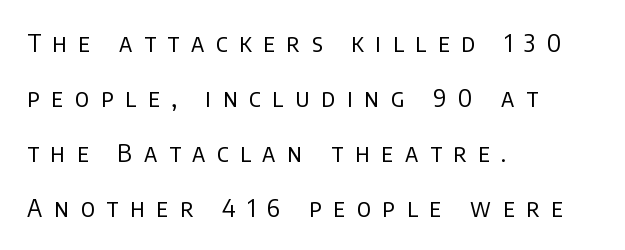
{"italic": "no", "bold": "no", "underline": "no", "align": "left", "line_spacing": "loose", "line_spacing_ratio": 2.29, "letter_spacing": "wide", "letter_spacing_em": 0.49, "glyph_px": 24}
